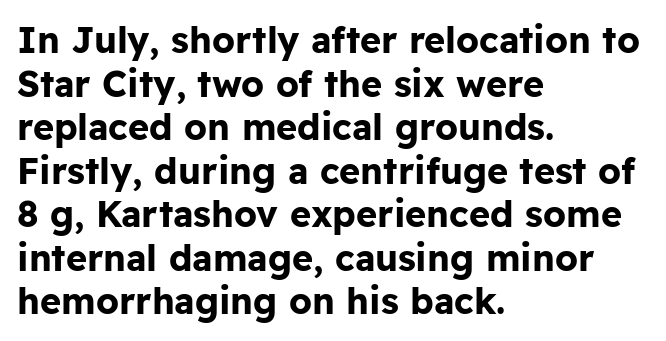
Which margin do the lines hug? The left one — the right edge is uneven. The typeface chosen for these lines omits serifs. Lines of text with bare space underneath. Typographic density is high because the face is bold. Ascenders rise straight up at ninety degrees. Tracking value appears to be zero — textbook default spacing.
